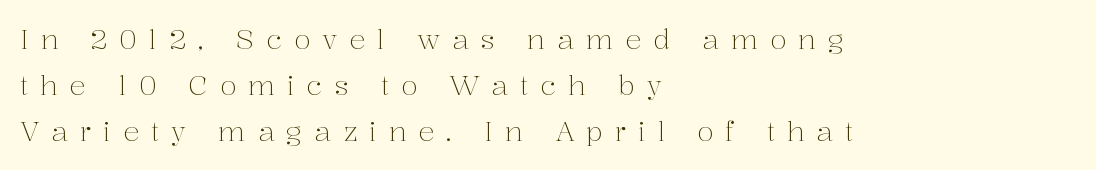
Just letters on the line, the space beneath them empty. The letterforms sit at book weight or below. Tracking here is generous; glyphs stand well apart from one another. These lines stack with their left ends in a neat column. One glance says typical: line gaps are just what's usual.
